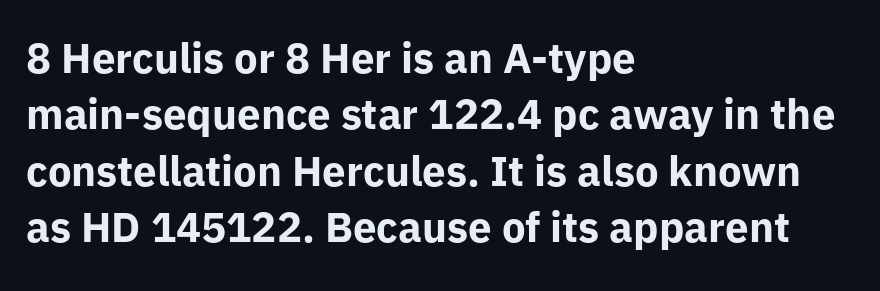
Q: Is the text bold? A: Yes.
Q: Is the text italic (slanted)? A: No, it is upright.
Q: Is the typeface a serif or a sans-serif typeface? A: Sans-serif.
Q: Is the text underlined? A: No.
Q: How is the paragraph aligned? A: Left-aligned.
Q: Is the spacing between letters normal or unusually wide? A: Normal.
Q: Is the spacing between lines tight, normal or loose? A: Normal.
Q: Width (condensed, normal, or wide)? A: Normal.
Q: Stroke contrast? A: Low.
Q: x-height? A: Medium.
Q: Monospaced? A: No.
